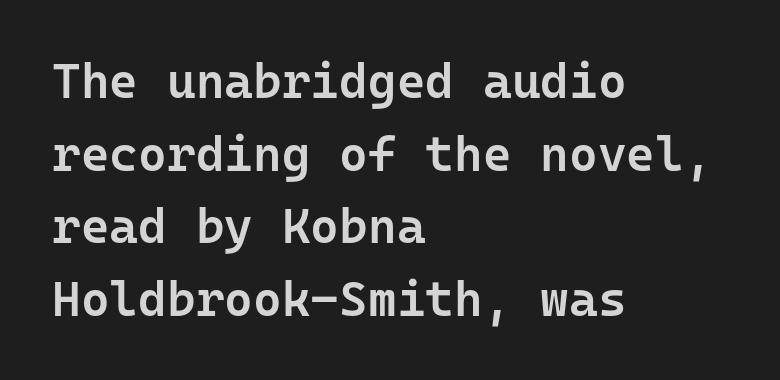
The image shows 49 px semibold sans-serif type, upright, monospaced; set left-aligned, normal line spacing (1.48x), normal letter spacing, not underlined; low stroke contrast and a medium x-height.
